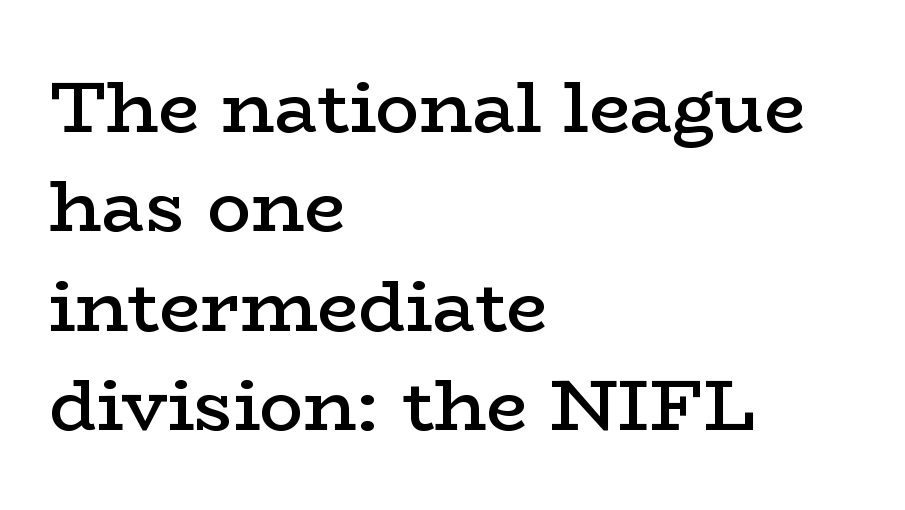
The image shows 73 px semibold, wide serif type, upright; set left-aligned, normal line spacing (1.36x), normal letter spacing, not underlined; low stroke contrast and a medium x-height.
